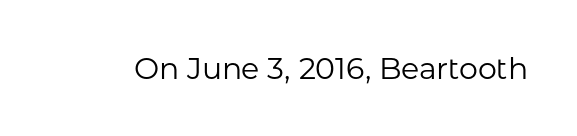
Nope, not italic — everything's standing straight. No letter is thick-stroked: the sample isn't bold. Plain, unruled lines of type. I'd call this a sans setting — the letters go barefoot. Here the designer chose a conventional face with non-uniform glyph widths. The tracking reads as untouched default to a designer's eye.
